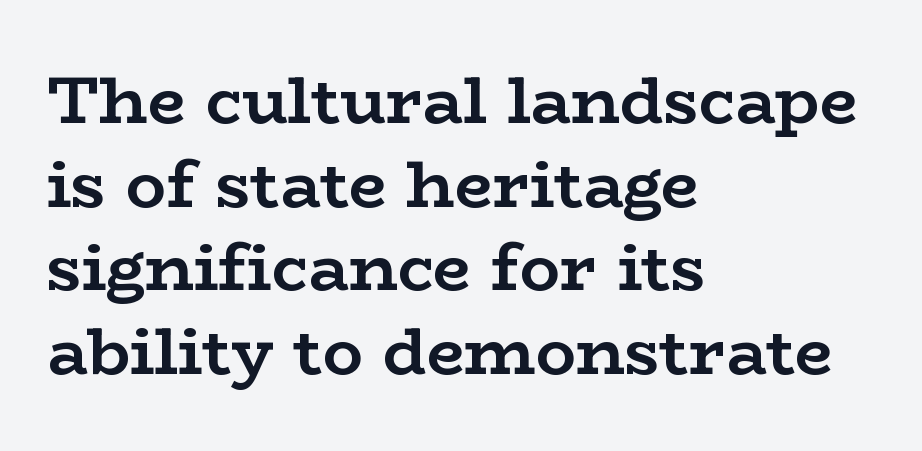
No italicization has been applied; the sample stays upright. There is no visible air inserted between adjacent glyphs. Think of a printed novel: that variable character pitch is what you see here. Heavy-handed strokes throughout: this text is bold.
